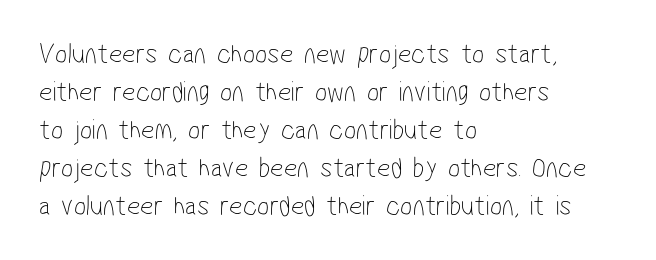
{"serif": "no", "bold": "no", "weight": "thin", "width": "condensed", "stroke_contrast": "low", "x_height": "medium", "monospaced": "no", "underline": "no", "align": "left", "line_spacing": "normal", "line_spacing_ratio": 1.31, "letter_spacing": "normal", "letter_spacing_em": 0.0, "glyph_px": 29}
